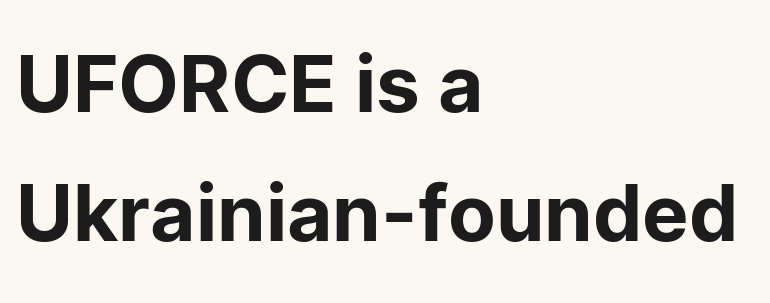
{"serif": "no", "italic": "no", "width": "normal", "stroke_contrast": "low", "x_height": "medium", "monospaced": "no", "underline": "no", "align": "left", "line_spacing": "normal", "line_spacing_ratio": 1.65, "letter_spacing": "normal", "letter_spacing_em": 0.0, "glyph_px": 78}
